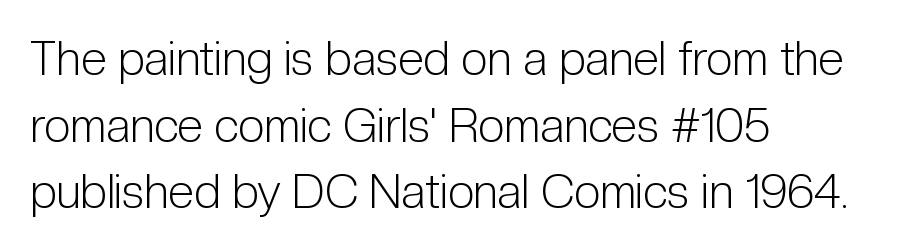
If you drew a ruler down the left edge, every line would touch it. The rows are spaced the way most documents space them. Nothing sits at the stroke ends, so this counts as sans-serif. The line texture is even and compact thanks to regular tracking. Rule under the text: the space is simply empty.
